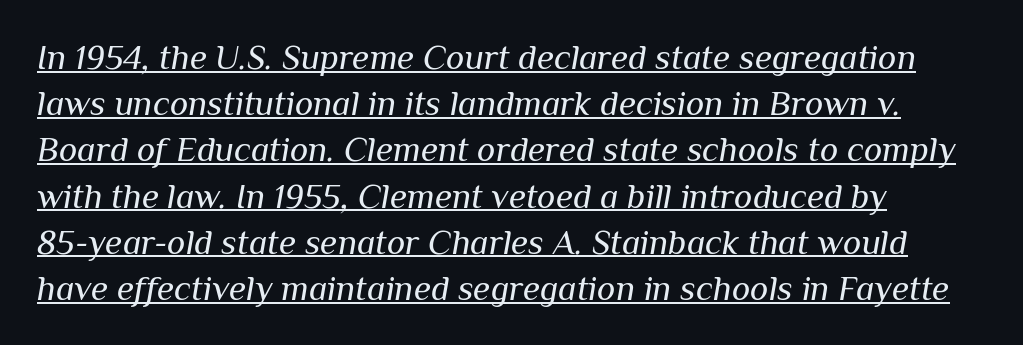
The image shows 35 px regular-weight type, italic (leaning right); set left-aligned, normal line spacing (1.32x), normal letter spacing, underlined; medium stroke contrast and a medium x-height.
